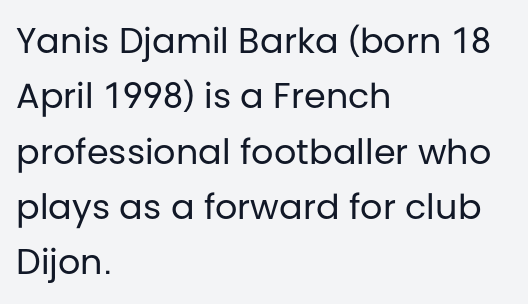
{"serif": "no", "italic": "no", "bold": "no", "weight": "regular", "width": "normal", "stroke_contrast": "low", "x_height": "large", "monospaced": "no", "underline": "no", "align": "left", "line_spacing": "normal", "line_spacing_ratio": 1.58, "letter_spacing": "normal", "letter_spacing_em": 0.0, "glyph_px": 35}
